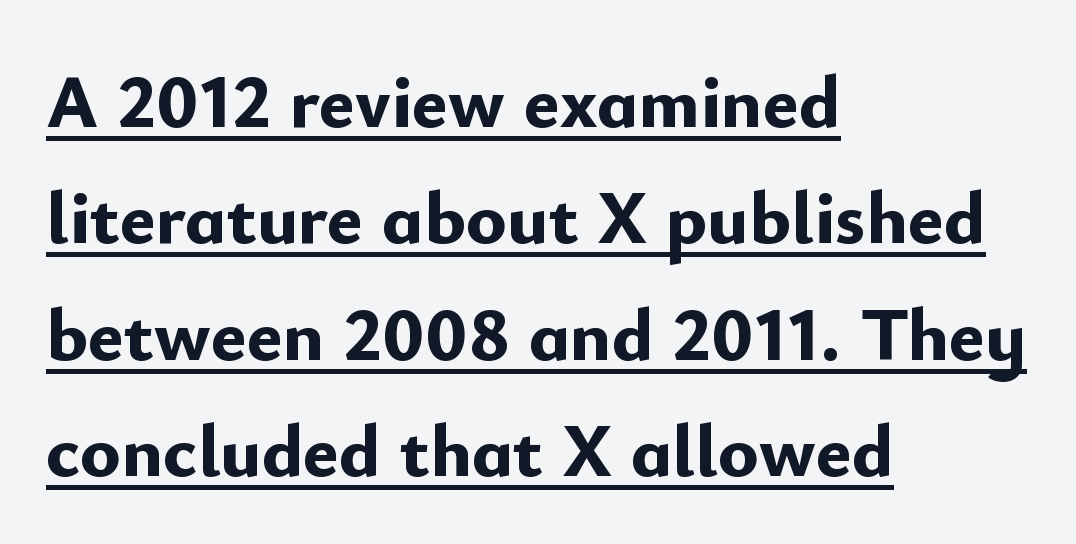
{"serif": "no", "italic": "no", "bold": "yes", "weight": "bold", "width": "normal", "stroke_contrast": "low", "x_height": "small", "monospaced": "no", "underline": "yes", "align": "left", "line_spacing": "normal", "line_spacing_ratio": 1.53, "letter_spacing": "normal", "letter_spacing_em": 0.0, "glyph_px": 76}
